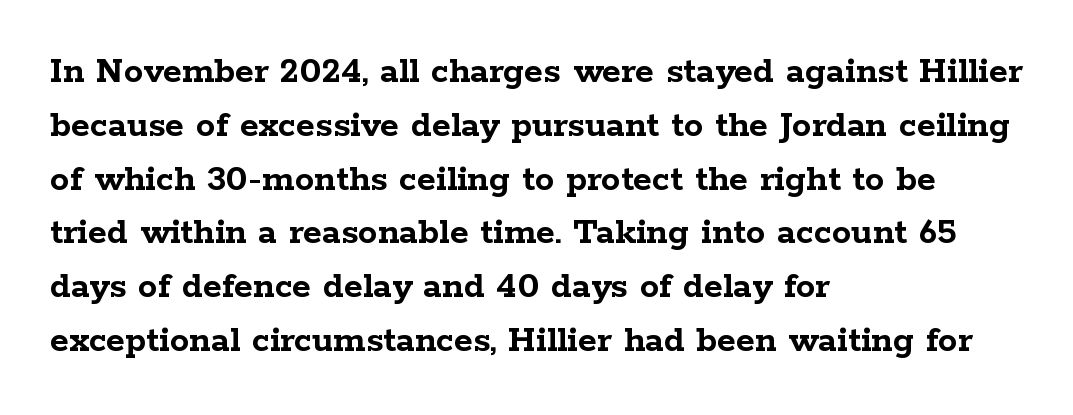
Q: Is the text bold? A: Yes.
Q: Is the text italic (slanted)? A: No, it is upright.
Q: Is the typeface a serif or a sans-serif typeface? A: Serif.
Q: Is the text underlined? A: No.
Q: How is the paragraph aligned? A: Left-aligned.
Q: Is the spacing between letters normal or unusually wide? A: Normal.
Q: Is the spacing between lines tight, normal or loose? A: Normal.
Q: Width (condensed, normal, or wide)? A: Wide.
Q: Stroke contrast? A: Low.
Q: x-height? A: Medium.
Q: Monospaced? A: No.
